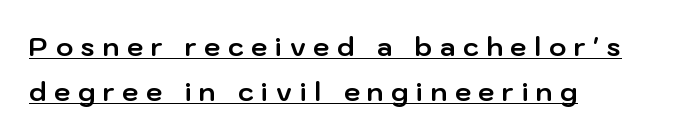
The image shows 26 px bold type, upright; set left-aligned, line spacing 1.75x, unusually wide letter spacing (+0.3 em), underlined.
